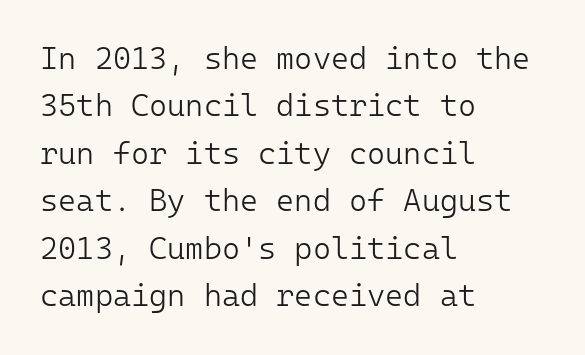
{"serif": "no", "italic": "no", "bold": "no", "weight": "light", "width": "normal", "stroke_contrast": "low", "x_height": "medium", "monospaced": "yes", "underline": "no", "align": "left", "line_spacing": "normal", "line_spacing_ratio": 1.53, "letter_spacing": "normal", "letter_spacing_em": 0.0, "glyph_px": 31}
